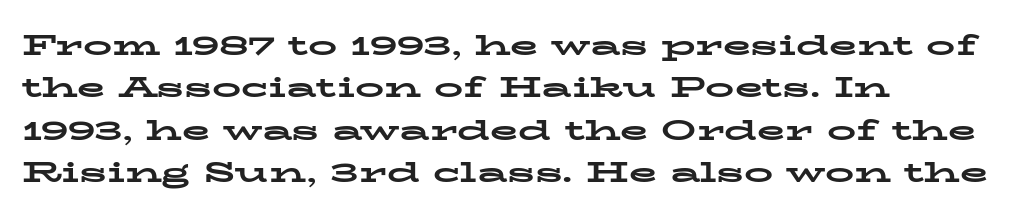
The area under the type is left untouched. Leading matches the norm, producing a regular column. The letters advance in unequal steps, a hallmark of proportional type. The paragraph shown leans on its left margin. No extra tracking has been applied to these lines. This is the regular roman posture of the typeface.
